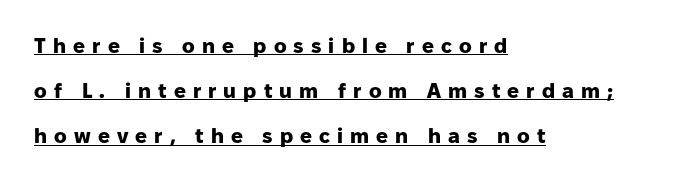
Q: Is the text bold? A: Yes.
Q: Is the text italic (slanted)? A: No, it is upright.
Q: Is the text underlined? A: Yes.
Q: How is the paragraph aligned? A: Left-aligned.
Q: Is the spacing between letters normal or unusually wide? A: Unusually wide.
Q: Is the spacing between lines tight, normal or loose? A: Loose.
